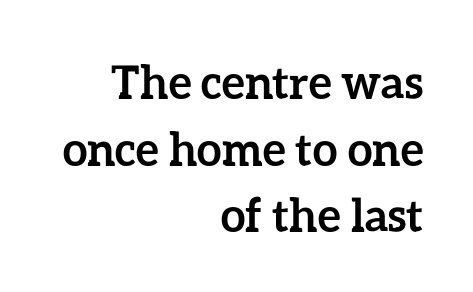
Bold? Absolutely — the strokes are thick and heavy. Vertically, the passage feels balanced, rows spaced as you'd expect. Posture: upright roman. The passage shown is typed in a proportional face where columns would drift. Short and long lines alike share a common ending point at right.
